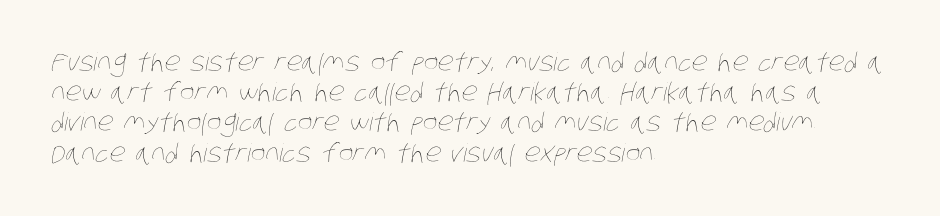
Q: Is the text bold? A: No.
Q: Is the text underlined? A: No.
Q: How is the paragraph aligned? A: Left-aligned.
Q: Is the spacing between letters normal or unusually wide? A: Normal.
